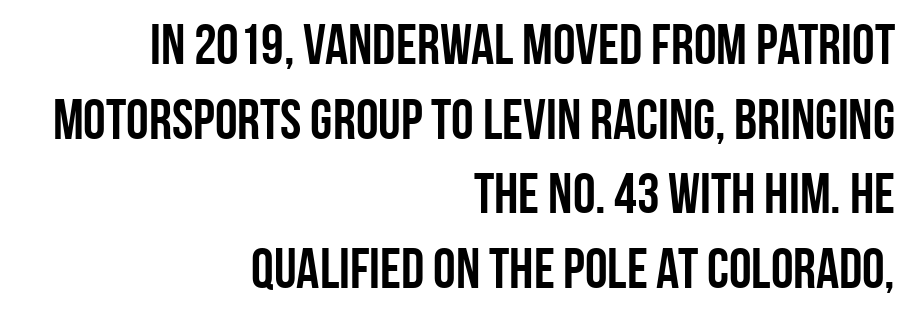
Q: Is the text bold? A: Yes.
Q: Is the text italic (slanted)? A: No, it is upright.
Q: Is the typeface a serif or a sans-serif typeface? A: Sans-serif.
Q: Is the text underlined? A: No.
Q: How is the paragraph aligned? A: Right-aligned.
Q: Is the spacing between letters normal or unusually wide? A: Normal.
Q: Is the spacing between lines tight, normal or loose? A: Normal.
Q: Width (condensed, normal, or wide)? A: Condensed.
Q: Stroke contrast? A: Low.
Q: x-height? A: Large.
Q: Monospaced? A: No.
